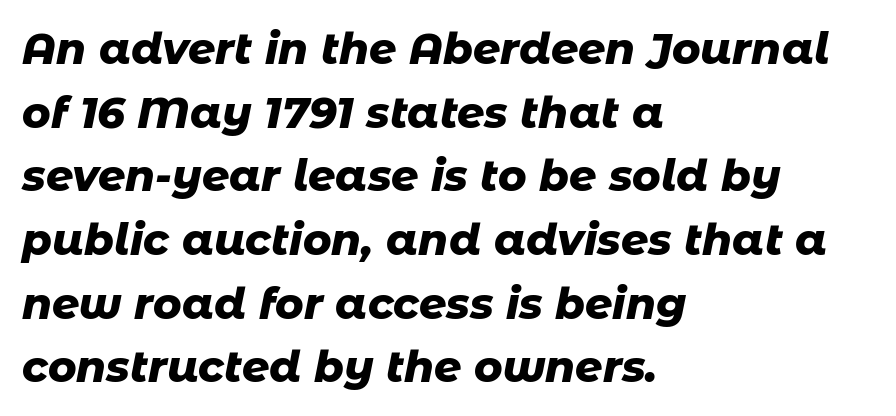
Leftover space on each line is placed entirely after the last word. A bare baseline throughout the passage. These lines keep a tight, regular rhythm from letter to letter. Is this a fixed-width face? No — the glyphs have proportional, varying widths. On the weight axis this lands at bold, roughly 700.
